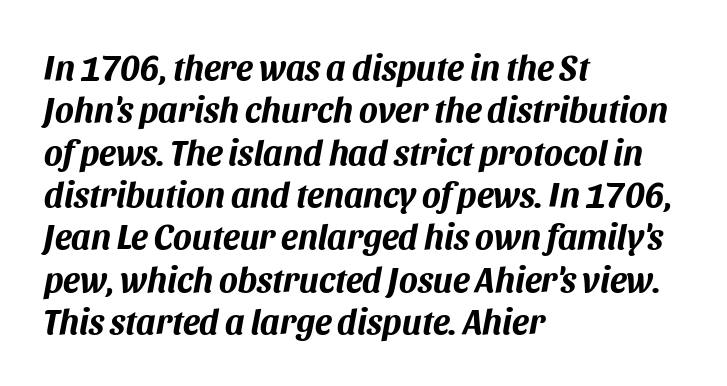
{"italic": "yes", "lean": "right", "slant_degrees": 11, "bold": "yes", "weight": "bold", "width": "normal", "stroke_contrast": "medium", "x_height": "large", "monospaced": "no", "underline": "no", "align": "left", "line_spacing_ratio": 1.21, "letter_spacing": "normal", "letter_spacing_em": 0.0, "glyph_px": 35}
